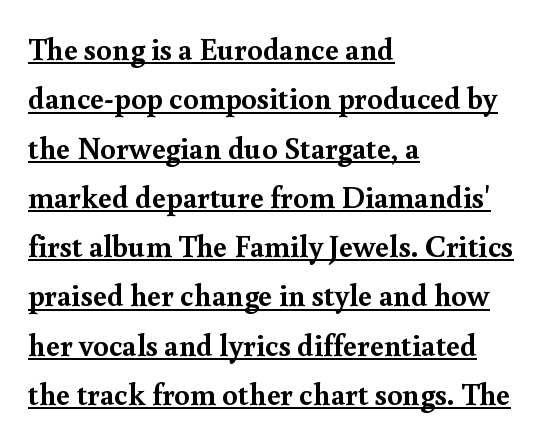
Here the designer chose a conventional face with non-uniform glyph widths. Quick note: underline on. Observe the ordinary spacing: letters are neighbours, not strangers. The rendering anchors every line to the left-hand side.
